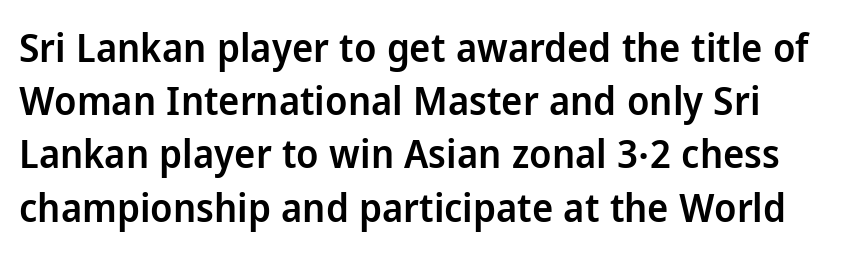
The image shows 40 px semibold sans-serif type, upright; set normal line spacing (1.33x), normal letter spacing, not underlined; low stroke contrast and a medium x-height.
